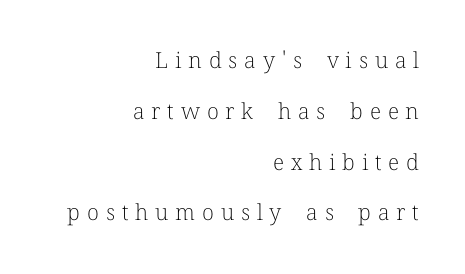
Q: Is the text bold? A: No.
Q: Is the text italic (slanted)? A: No, it is upright.
Q: Is the text underlined? A: No.
Q: How is the paragraph aligned? A: Right-aligned.
Q: Is the spacing between letters normal or unusually wide? A: Unusually wide.
Q: Is the spacing between lines tight, normal or loose? A: Loose.
